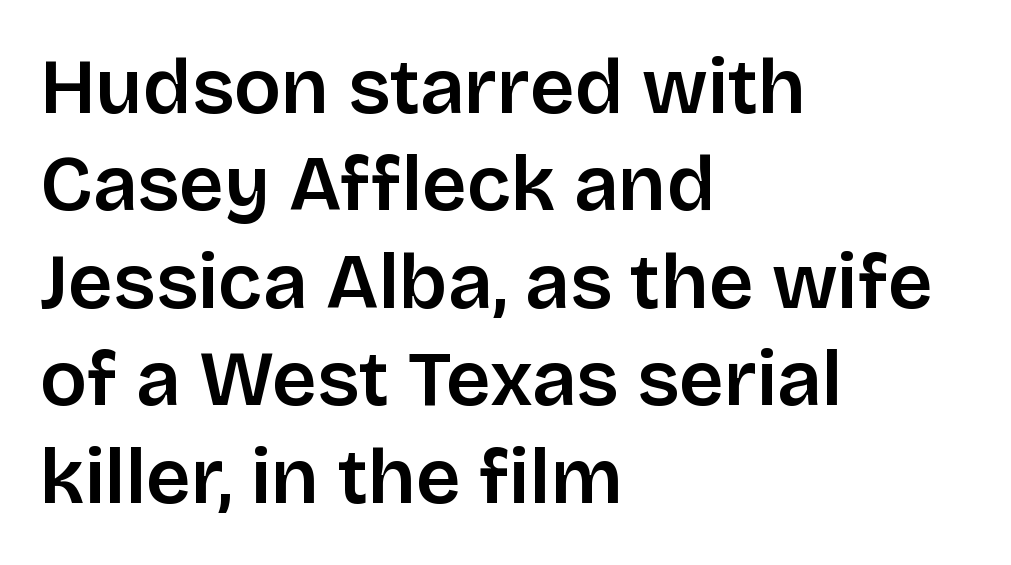
The image shows 78 px sans-serif type, upright; set left-aligned, normal line spacing (1.25x), normal letter spacing, not underlined; low stroke contrast and a large x-height.
